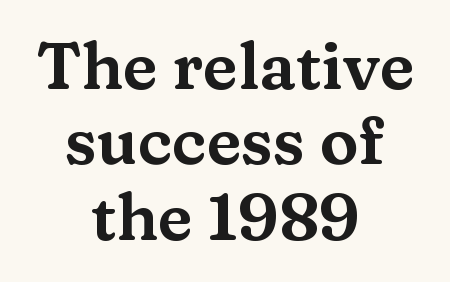
Q: Is the text italic (slanted)? A: No, it is upright.
Q: Is the typeface a serif or a sans-serif typeface? A: Serif.
Q: Is the text underlined? A: No.
Q: How is the paragraph aligned? A: Centered.
Q: Is the spacing between letters normal or unusually wide? A: Normal.
Q: Width (condensed, normal, or wide)? A: Wide.
Q: Stroke contrast? A: Medium.
Q: x-height? A: Medium.
Q: Monospaced? A: No.
